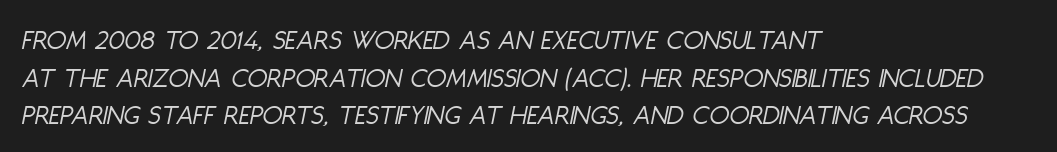
The image shows 29 px light, condensed type, italic (leaning right); set left-aligned, normal line spacing (1.3x), normal letter spacing, not underlined; low stroke contrast and a large x-height.
